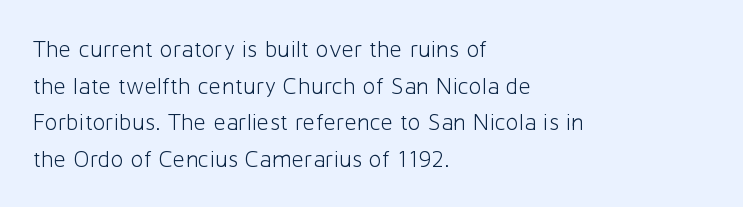
Q: Is the text bold? A: No.
Q: Is the text italic (slanted)? A: No, it is upright.
Q: Is the text underlined? A: No.
Q: How is the paragraph aligned? A: Left-aligned.
Q: Is the spacing between letters normal or unusually wide? A: Normal.
Q: Is the spacing between lines tight, normal or loose? A: Normal.
